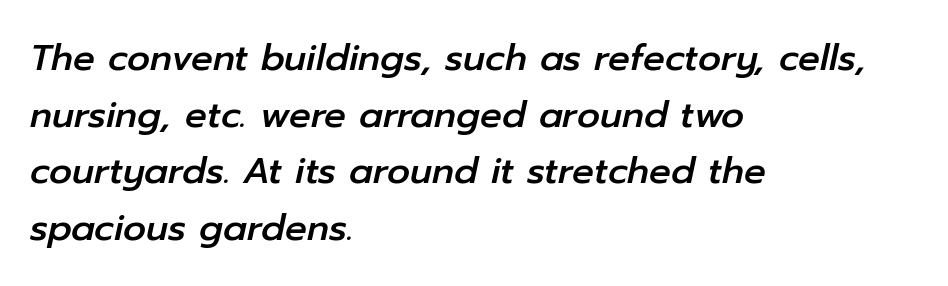
Left-aligned paragraph, ragged on the right. A bare baseline throughout the passage. Is this a fixed-width face? No — the glyphs have proportional, varying widths. Glyph-to-glyph distance matches everyday printed text. Vertical spacing — default. There's an unmistakable incline to the writing here.
